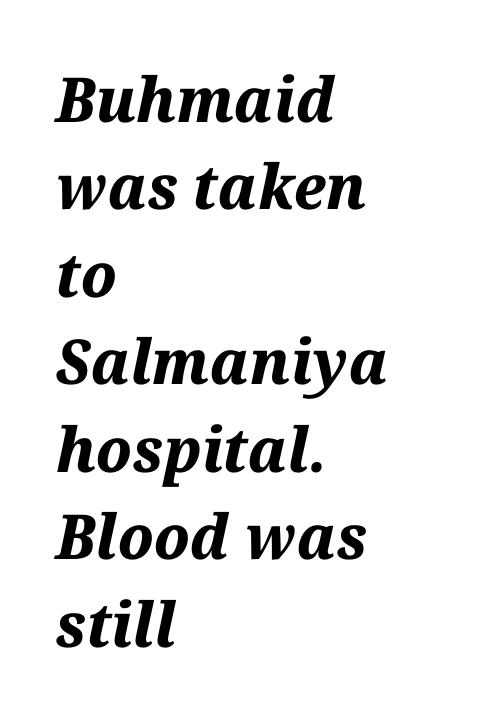
{"italic": "yes", "lean": "right", "slant_degrees": 12, "bold": "yes", "weight": "bold", "width": "normal", "stroke_contrast": "medium", "x_height": "medium", "monospaced": "no", "underline": "no", "align": "left", "line_spacing": "normal", "line_spacing_ratio": 1.41, "letter_spacing": "normal", "letter_spacing_em": 0.0, "glyph_px": 62}
